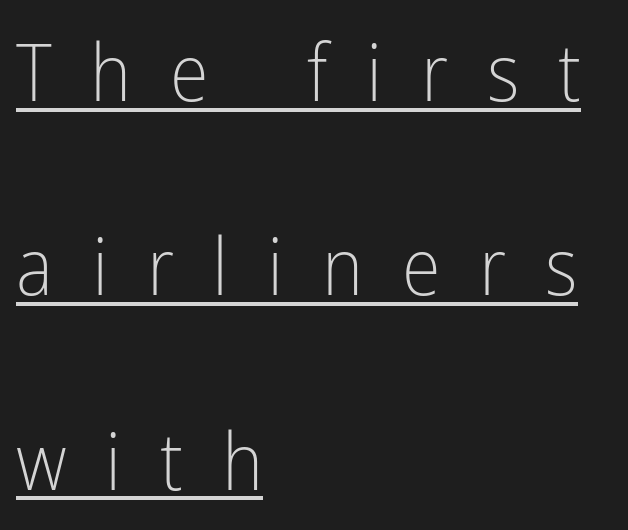
Somebody hit Ctrl+U on this one — the words are underlined. Think standard paragraph weight, or any step lighter than that. This sample uses an upright cut, with every glyph sitting square on the baseline. Character widths vary here, with narrow letters taking less room than wide ones. Nope, no serifs anywhere on these letters. One-word summary of the alignment: left.
